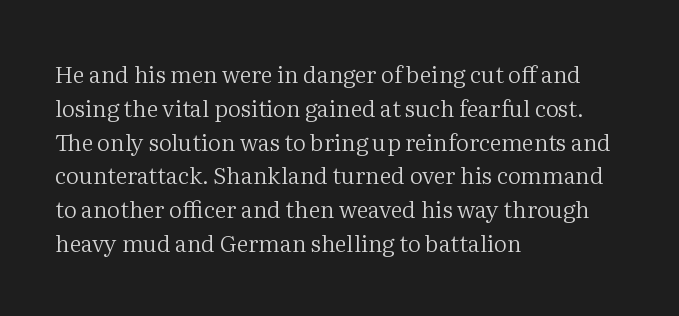
Just letters on the line, the space beneath them empty. Evenly set lines give the paragraph a standard silhouette. Heft: none added — not bold. Notice how the passage keeps a crisp vertical edge on the left only. No extra tracking has been applied to these lines. A roman cut, with each character standing at attention.
